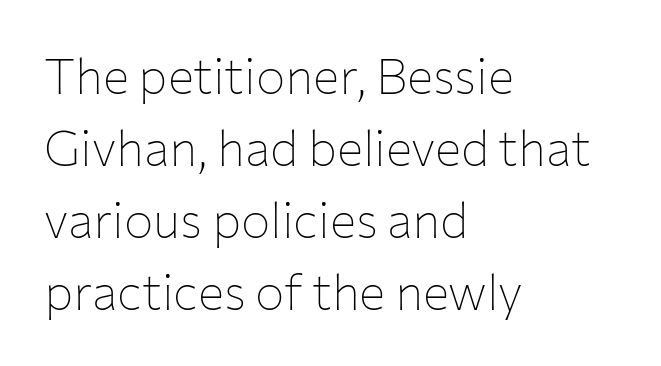
Q: Is the text bold? A: No.
Q: Is the text italic (slanted)? A: No, it is upright.
Q: Is the typeface a serif or a sans-serif typeface? A: Sans-serif.
Q: Is the text underlined? A: No.
Q: How is the paragraph aligned? A: Left-aligned.
Q: Is the spacing between letters normal or unusually wide? A: Normal.
Q: Is the spacing between lines tight, normal or loose? A: Normal.
Q: Width (condensed, normal, or wide)? A: Normal.
Q: Stroke contrast? A: Low.
Q: x-height? A: Medium.
Q: Monospaced? A: No.
